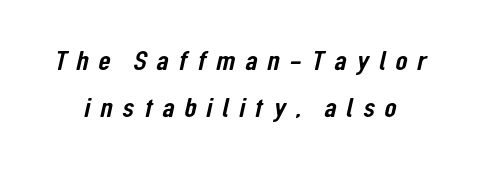
The image shows 28 px condensed sans-serif type; set normal line spacing (1.68x), unusually wide letter spacing (+0.35 em), not underlined; low stroke contrast and a medium x-height.
